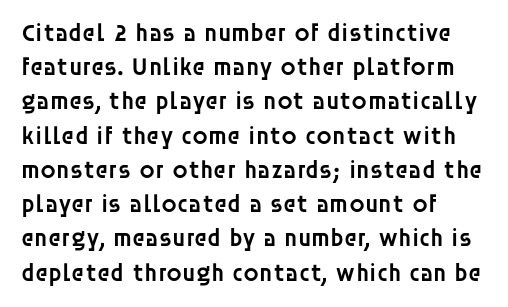
Q: Is the text bold? A: Semi-bold.
Q: Is the text italic (slanted)? A: No, it is upright.
Q: Is the text underlined? A: No.
Q: How is the paragraph aligned? A: Left-aligned.
Q: Is the spacing between letters normal or unusually wide? A: Normal.
Q: Is the spacing between lines tight, normal or loose? A: Normal.
